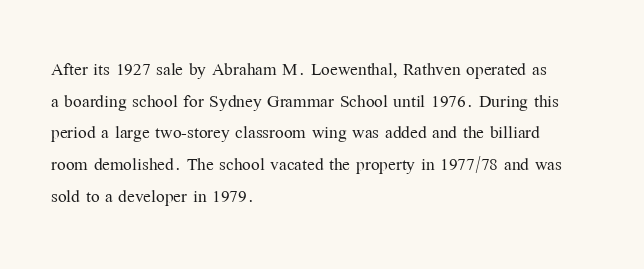
Q: Is the text bold? A: No.
Q: Is the text italic (slanted)? A: No, it is upright.
Q: Is the text underlined? A: No.
Q: How is the paragraph aligned? A: Left-aligned.
Q: Is the spacing between letters normal or unusually wide? A: Normal.
Q: Is the spacing between lines tight, normal or loose? A: Normal.
